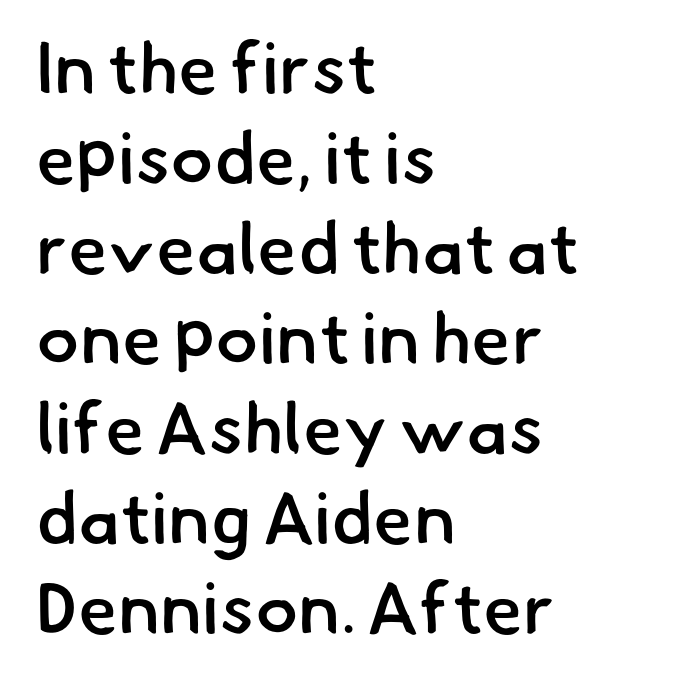
The image shows 72 px semibold sans-serif type; set left-aligned, normal line spacing (1.25x), normal letter spacing, not underlined; low stroke contrast and a small x-height.
